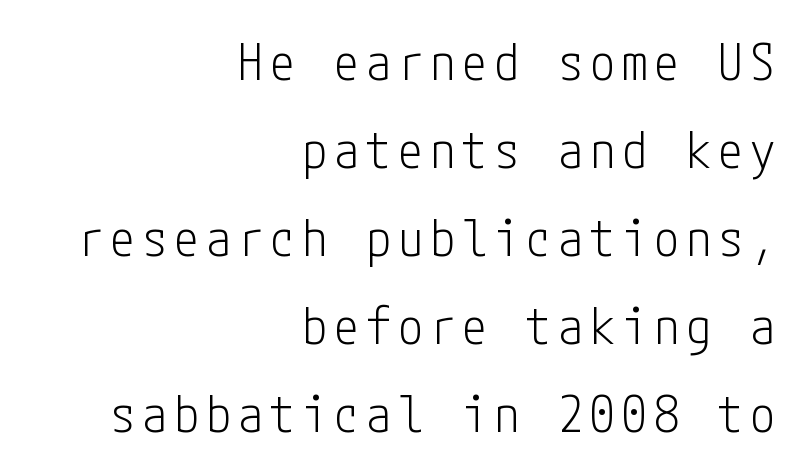
The image shows 50 px light, condensed sans-serif type, upright; set right-aligned, line spacing 1.76x, not underlined; low stroke contrast and a medium x-height.
